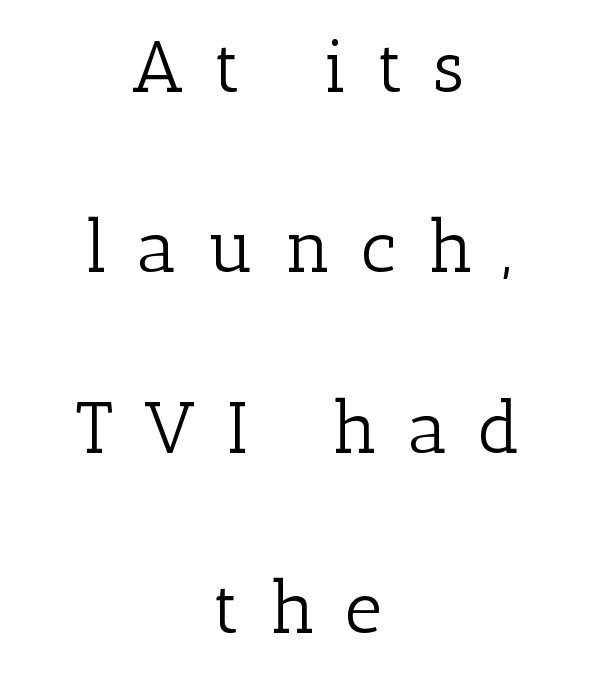
{"serif": "yes", "italic": "no", "bold": "no", "weight": "light", "width": "normal", "stroke_contrast": "low", "x_height": "medium", "monospaced": "no", "underline": "no", "align": "center", "line_spacing": "loose", "line_spacing_ratio": 2.47, "letter_spacing": "wide", "letter_spacing_em": 0.42, "glyph_px": 73}
